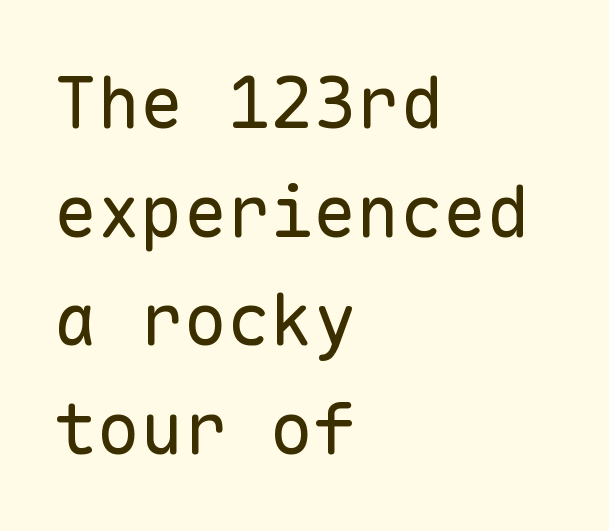
Q: Is the text bold? A: No.
Q: Is the text italic (slanted)? A: No, it is upright.
Q: Is the typeface a serif or a sans-serif typeface? A: Sans-serif.
Q: Is the text underlined? A: No.
Q: How is the paragraph aligned? A: Left-aligned.
Q: Is the spacing between letters normal or unusually wide? A: Normal.
Q: Is the spacing between lines tight, normal or loose? A: Normal.
Q: Width (condensed, normal, or wide)? A: Normal.
Q: Stroke contrast? A: Low.
Q: x-height? A: Medium.
Q: Monospaced? A: Yes.
